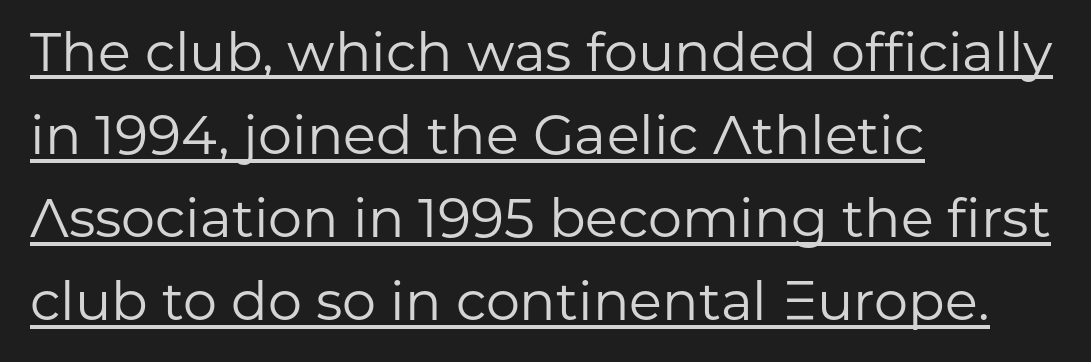
Q: Is the text bold? A: No.
Q: Is the text italic (slanted)? A: No, it is upright.
Q: Is the typeface a serif or a sans-serif typeface? A: Sans-serif.
Q: Is the text underlined? A: Yes.
Q: How is the paragraph aligned? A: Left-aligned.
Q: Is the spacing between letters normal or unusually wide? A: Normal.
Q: Is the spacing between lines tight, normal or loose? A: Normal.
Q: Width (condensed, normal, or wide)? A: Normal.
Q: Stroke contrast? A: Low.
Q: x-height? A: Medium.
Q: Monospaced? A: No.
